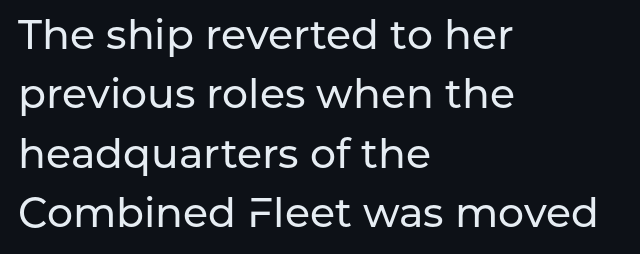
Q: Is the text italic (slanted)? A: No, it is upright.
Q: Is the typeface a serif or a sans-serif typeface? A: Sans-serif.
Q: Is the text underlined? A: No.
Q: How is the paragraph aligned? A: Left-aligned.
Q: Is the spacing between letters normal or unusually wide? A: Normal.
Q: Is the spacing between lines tight, normal or loose? A: Normal.
Q: Width (condensed, normal, or wide)? A: Normal.
Q: Stroke contrast? A: Low.
Q: x-height? A: Medium.
Q: Monospaced? A: No.
